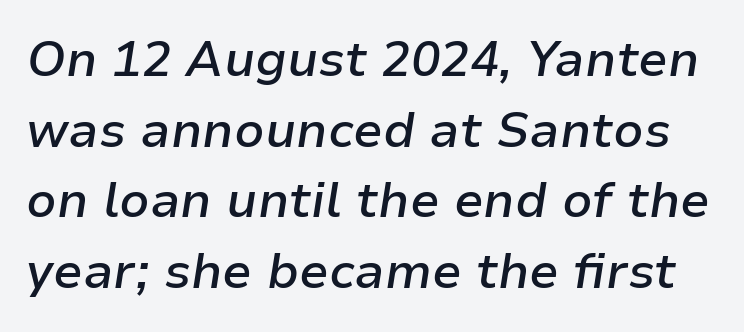
Q: Is the text bold? A: Semi-bold.
Q: Is the text italic (slanted)? A: Yes, it leans right by about 9 degrees.
Q: Is the text underlined? A: No.
Q: Is the spacing between letters normal or unusually wide? A: Normal.
Q: Is the spacing between lines tight, normal or loose? A: Normal.
Q: Width (condensed, normal, or wide)? A: Normal.
Q: Stroke contrast? A: Low.
Q: x-height? A: Medium.
Q: Monospaced? A: No.
